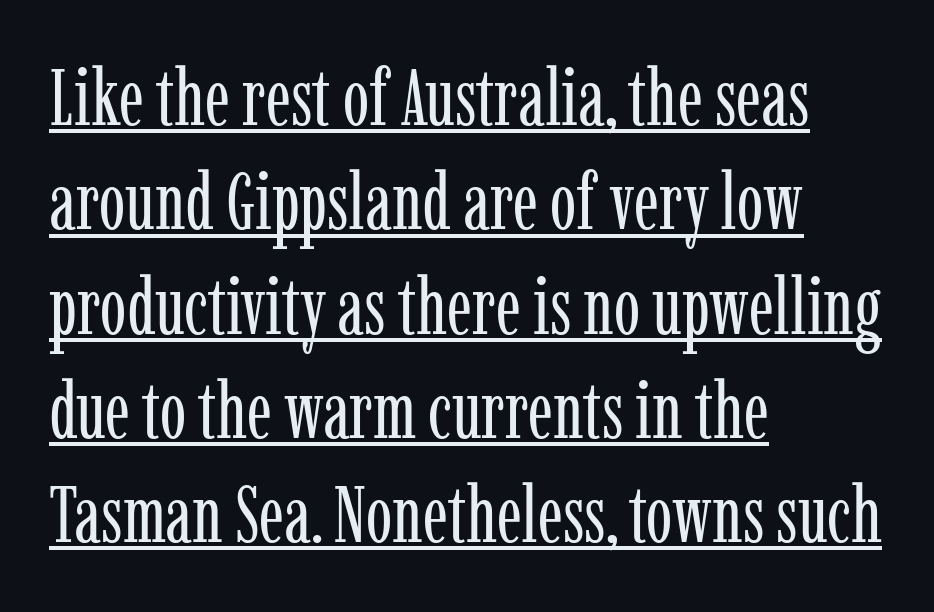
The image shows 79 px regular-weight, condensed serif type, upright; set left-aligned, normal line spacing (1.32x), normal letter spacing, underlined; low stroke contrast and a medium x-height.
